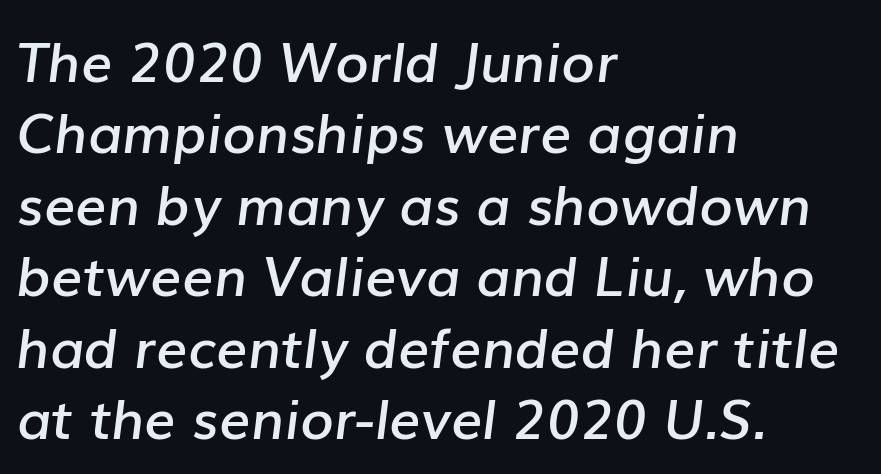
This sample has the flowing, uneven cadence of proportional lettering. The letters are slanted; this is an italic face. Leading: standard. The passage shown is semibold, sitting just below true bold. Clear beneath every line of the passage.
